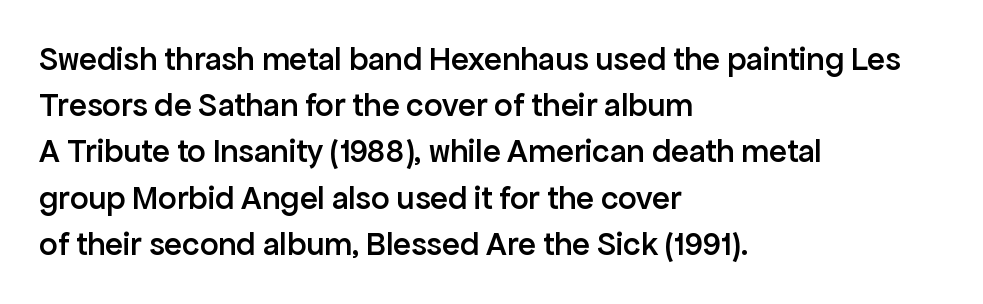
{"serif": "no", "italic": "no", "bold": "semi", "weight": "semibold", "width": "normal", "stroke_contrast": "low", "x_height": "medium", "monospaced": "no", "underline": "no", "align": "left", "line_spacing": "normal", "line_spacing_ratio": 1.4, "letter_spacing": "normal", "letter_spacing_em": 0.0, "glyph_px": 33}
